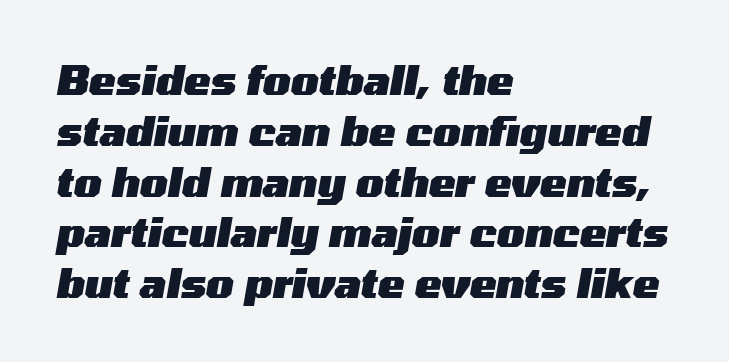
Q: Is the text bold? A: Yes.
Q: Is the text italic (slanted)? A: Yes, it leans right by about 10 degrees.
Q: Is the text underlined? A: No.
Q: How is the paragraph aligned? A: Left-aligned.
Q: Is the spacing between letters normal or unusually wide? A: Normal.
Q: Is the spacing between lines tight, normal or loose? A: Normal.
Q: Width (condensed, normal, or wide)? A: Wide.
Q: Stroke contrast? A: Medium.
Q: x-height? A: Medium.
Q: Monospaced? A: No.
